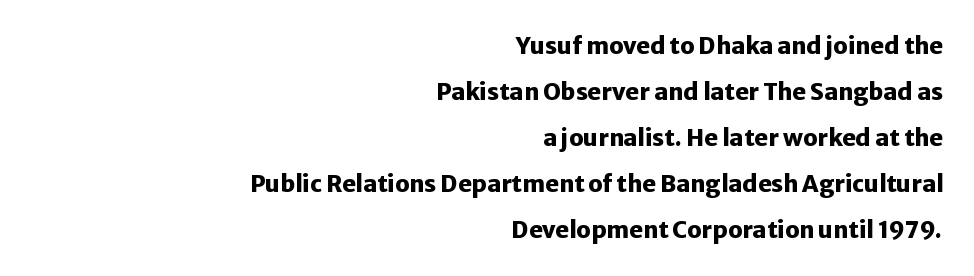
The image shows 23 px bold type, upright; set right-aligned, loose line spacing (2.0x), normal letter spacing, not underlined.
